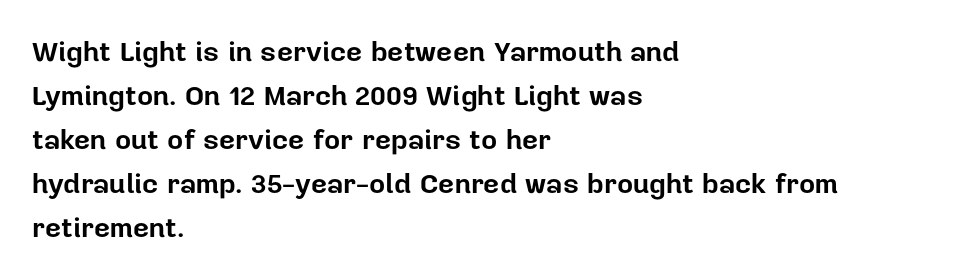
{"serif": "no", "italic": "no", "bold": "yes", "weight": "bold", "width": "normal", "stroke_contrast": "low", "x_height": "medium", "monospaced": "no", "underline": "no", "align": "left", "line_spacing": "normal", "line_spacing_ratio": 1.57, "letter_spacing": "normal", "letter_spacing_em": 0.0, "glyph_px": 28}
